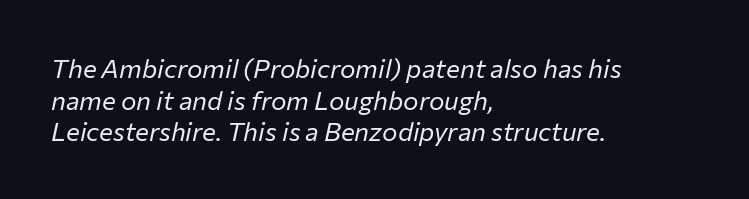
{"italic": "yes", "lean": "right", "slant_degrees": 12, "bold": "no", "underline": "no", "align": "left", "line_spacing_ratio": 1.22, "letter_spacing": "normal", "letter_spacing_em": 0.0, "glyph_px": 26}
